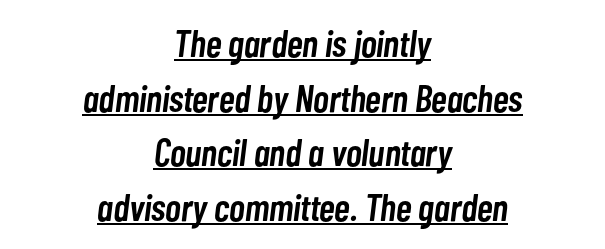
{"italic": "yes", "lean": "right", "slant_degrees": 7, "bold": "semi", "weight": "semibold", "width": "condensed", "stroke_contrast": "low", "x_height": "medium", "monospaced": "no", "underline": "yes", "align": "center", "line_spacing": "normal", "line_spacing_ratio": 1.44, "letter_spacing": "normal", "letter_spacing_em": 0.0, "glyph_px": 38}
